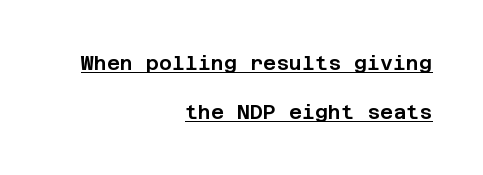
In terms of letterspacing, this is plain default setting. The lines in this sample share a right terminus and differ only in where they begin. Underlining? Definitely there. Compared with typical paragraphs, the rows here are farther apart. Does the lettering tilt? It doesn't — this is upright.
